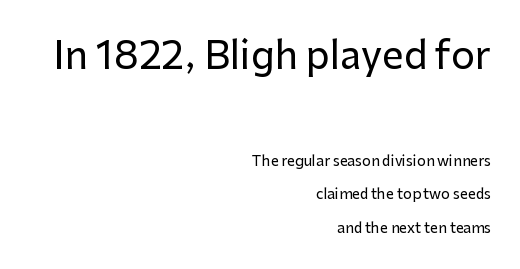
A typesetter would label this face a sans. Summary of vertical rhythm: relaxed, with wide interline spacing. Between one letter and the next there's only the usual sliver of space. Block one is the big one; block two sits smaller underneath.
